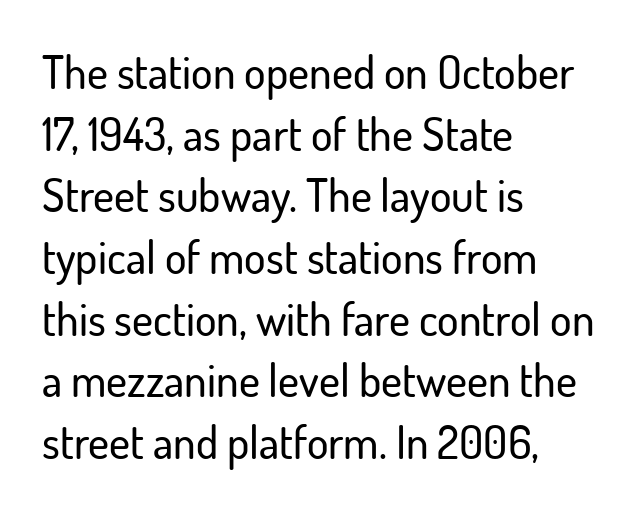
{"serif": "no", "italic": "no", "width": "normal", "stroke_contrast": "low", "x_height": "small", "monospaced": "no", "underline": "no", "align": "left", "line_spacing": "normal", "line_spacing_ratio": 1.37, "letter_spacing": "normal", "letter_spacing_em": 0.0, "glyph_px": 45}
